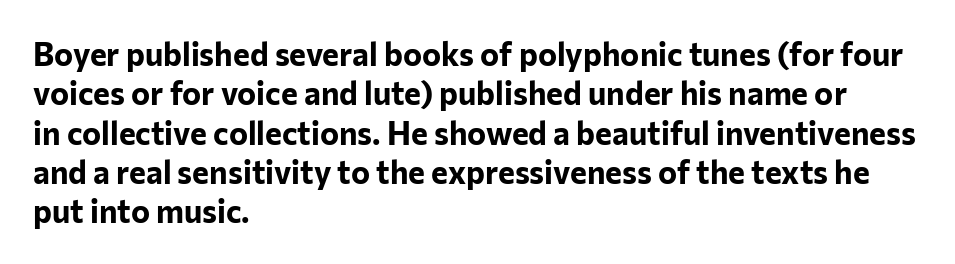
The image shows 32 px bold sans-serif type, upright; set left-aligned, line spacing 1.23x, normal letter spacing, not underlined; low stroke contrast and a medium x-height.
